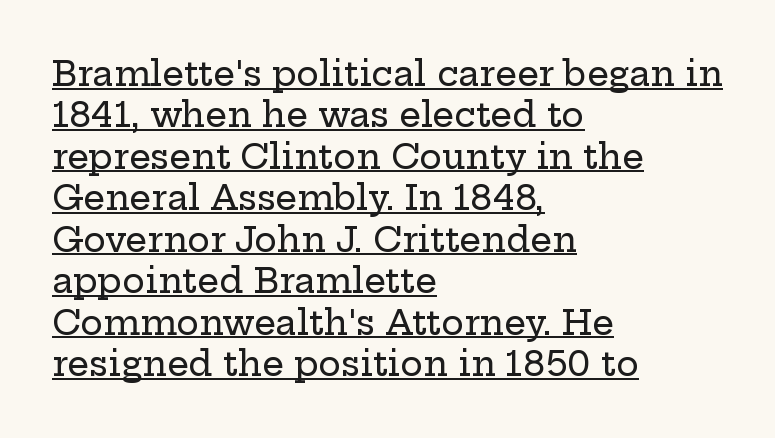
{"serif": "yes", "italic": "no", "width": "wide", "stroke_contrast": "low", "x_height": "medium", "monospaced": "no", "underline": "yes", "align": "left", "line_spacing_ratio": 1.22, "letter_spacing": "normal", "letter_spacing_em": 0.0, "glyph_px": 34}
